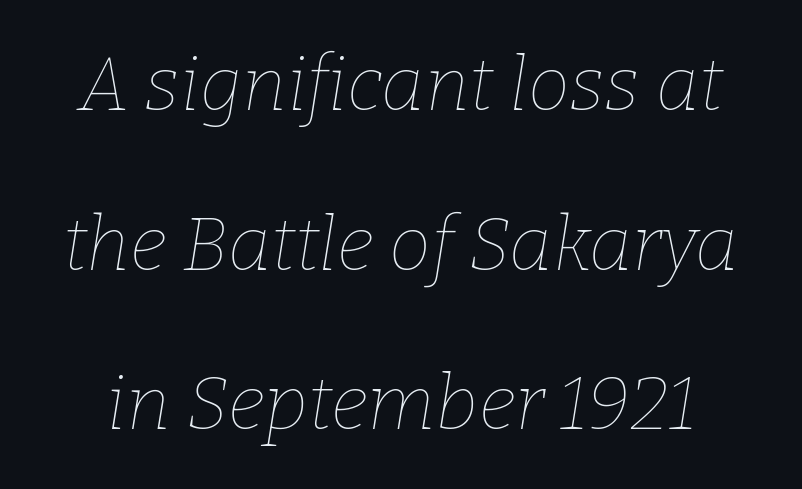
{"italic": "yes", "lean": "right", "slant_degrees": 9, "bold": "no", "weight": "thin", "width": "normal", "stroke_contrast": "low", "x_height": "medium", "monospaced": "no", "underline": "no", "line_spacing": "loose", "line_spacing_ratio": 2.13, "letter_spacing": "normal", "letter_spacing_em": 0.0, "glyph_px": 75}
